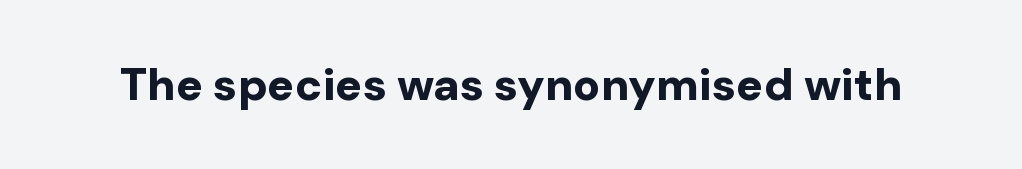
Q: Is the text bold? A: Yes.
Q: Is the text italic (slanted)? A: No, it is upright.
Q: Is the typeface a serif or a sans-serif typeface? A: Sans-serif.
Q: Is the text underlined? A: No.
Q: Is the spacing between letters normal or unusually wide? A: Normal.
Q: Width (condensed, normal, or wide)? A: Normal.
Q: Stroke contrast? A: Low.
Q: x-height? A: Medium.
Q: Monospaced? A: No.
